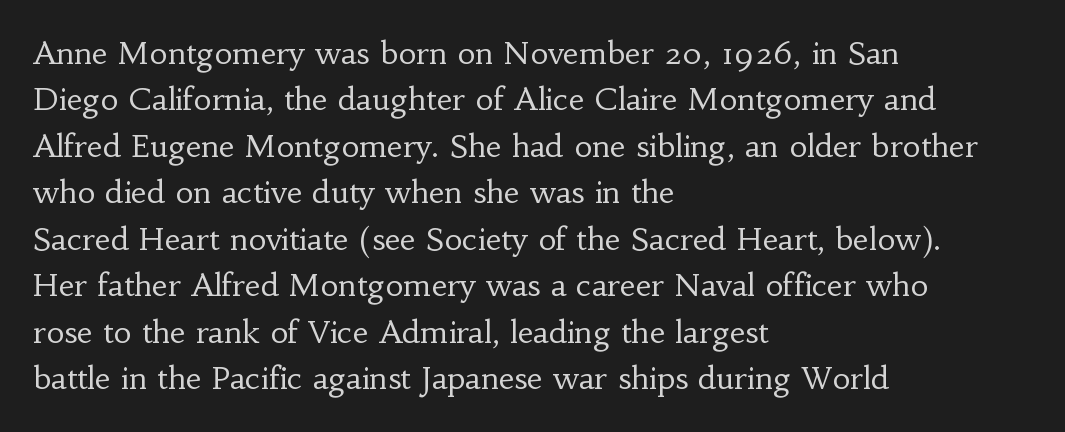
{"serif": "yes", "italic": "no", "bold": "no", "weight": "regular", "width": "normal", "stroke_contrast": "low", "x_height": "small", "monospaced": "no", "underline": "no", "align": "left", "line_spacing": "normal", "line_spacing_ratio": 1.5, "letter_spacing": "normal", "letter_spacing_em": 0.0, "glyph_px": 31}
